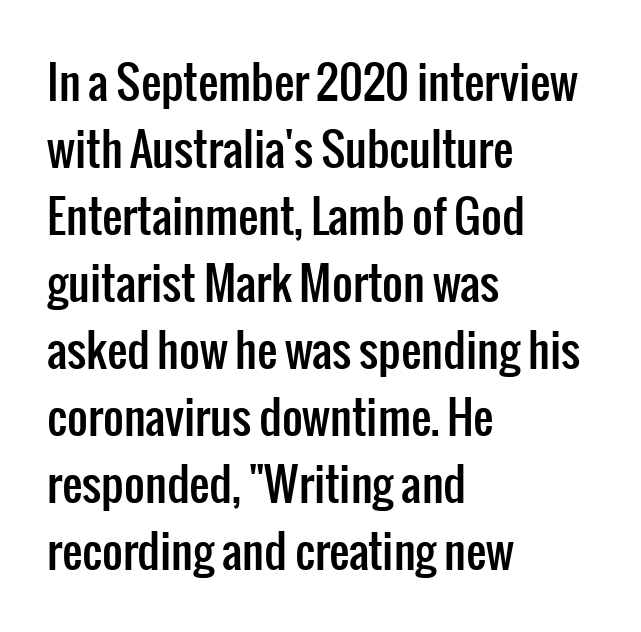
Q: Is the text italic (slanted)? A: No, it is upright.
Q: Is the typeface a serif or a sans-serif typeface? A: Sans-serif.
Q: Is the text underlined? A: No.
Q: How is the paragraph aligned? A: Left-aligned.
Q: Is the spacing between letters normal or unusually wide? A: Normal.
Q: Is the spacing between lines tight, normal or loose? A: Normal.
Q: Width (condensed, normal, or wide)? A: Condensed.
Q: Stroke contrast? A: Low.
Q: x-height? A: Medium.
Q: Monospaced? A: No.
